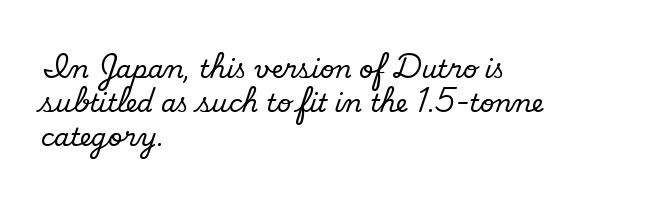
{"bold": "no", "underline": "no", "align": "left", "line_spacing": "normal", "line_spacing_ratio": 1.37, "letter_spacing": "normal", "letter_spacing_em": 0.0, "glyph_px": 25}
